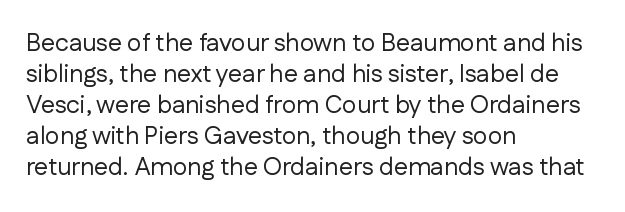
A light-to-regular cut is what we see here. Clear beneath every line of the passage. Vertical strokes here are truly vertical. The passage shown has conventional tracking throughout. Leftover space on each line is placed entirely after the last word.
